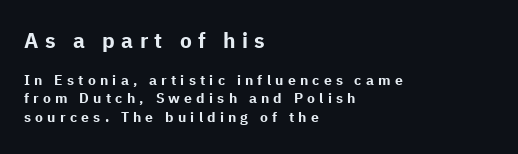
The image shows 21 px bold type, upright; set left-aligned, normal line spacing (1.33x), unusually wide letter spacing (+0.3 em), not underlined; the first (top) block is 1.5x larger.
